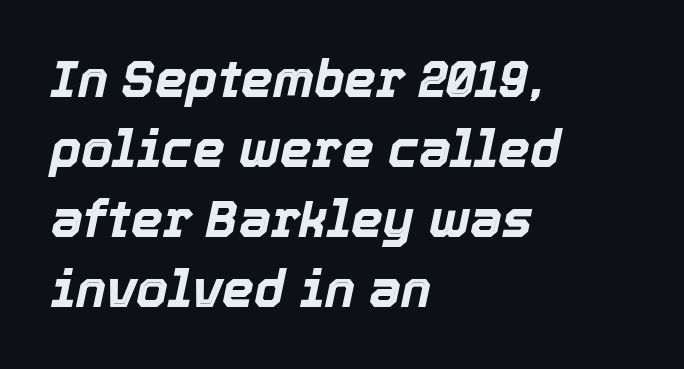
Q: Is the text bold? A: Yes.
Q: Is the text italic (slanted)? A: Yes, it leans right by about 12 degrees.
Q: Is the text underlined? A: No.
Q: How is the paragraph aligned? A: Left-aligned.
Q: Is the spacing between letters normal or unusually wide? A: Normal.
Q: Is the spacing between lines tight, normal or loose? A: Normal.
Q: Width (condensed, normal, or wide)? A: Normal.
Q: x-height? A: Medium.
Q: Monospaced? A: No.
